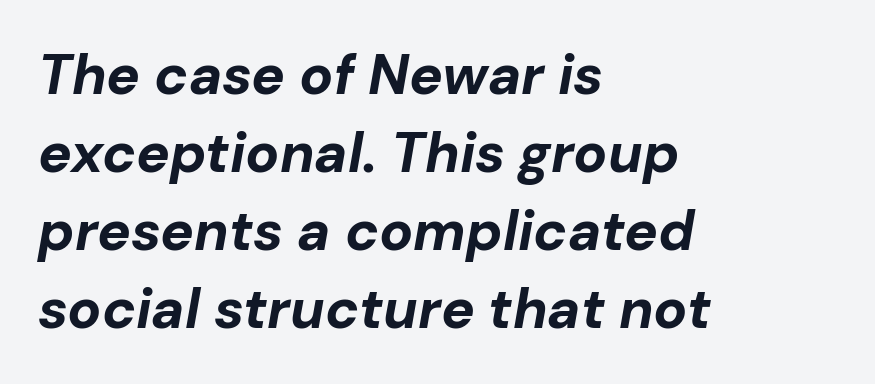
Its strokes are broad and dark, the hallmark of bold type. These lines are set flush left with a ragged right edge. Whoever set this chose a conventional vertical rhythm. The face used here is proportionally spaced, like ordinary book or web type. A clean baseline with only descenders dipping below it. The specimen reads as italic at a glance.
